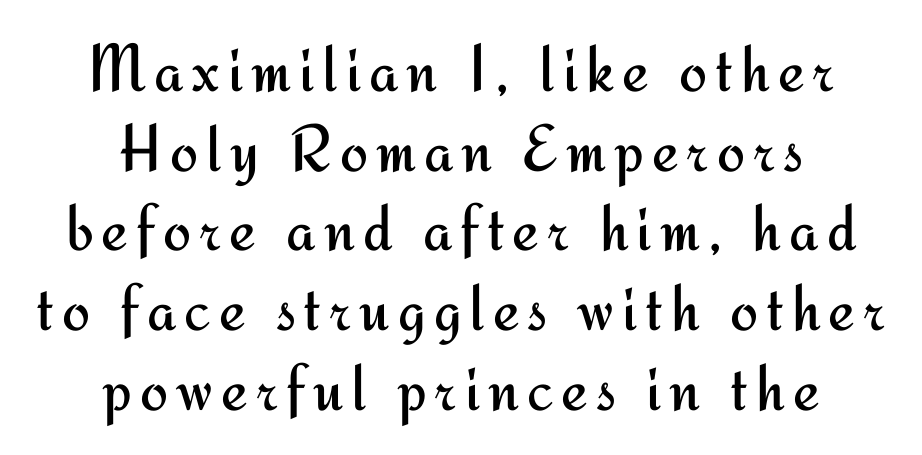
{"serif": "no", "italic": "no", "bold": "no", "weight": "regular", "width": "normal", "stroke_contrast": "medium", "x_height": "small", "monospaced": "no", "underline": "no", "align": "center", "line_spacing_ratio": 1.19, "glyph_px": 67}
